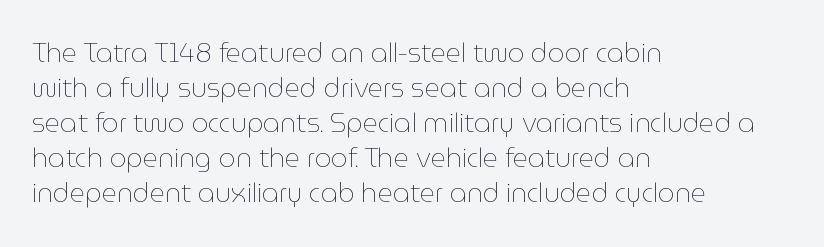
{"italic": "no", "bold": "no", "underline": "no", "align": "left", "line_spacing": "normal", "line_spacing_ratio": 1.35, "letter_spacing": "normal", "letter_spacing_em": 0.0, "glyph_px": 26}
